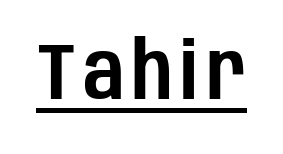
The image shows 79 px condensed sans-serif type, upright; set underlined; low stroke contrast and a large x-height.
